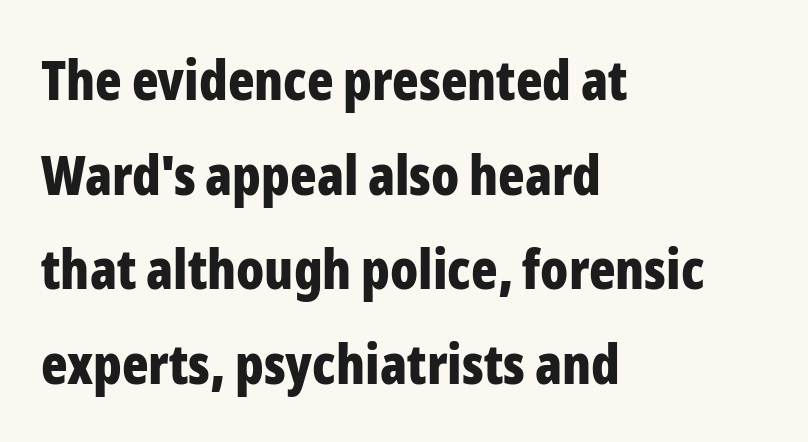
Compared with a centered layout, this one pins lines to the left instead. Typographic density is high because the face is bold. This sample has the flowing, uneven cadence of proportional lettering. The space directly below the letters is spotless. You can tell from the bare stems that sans-serif type was used.
